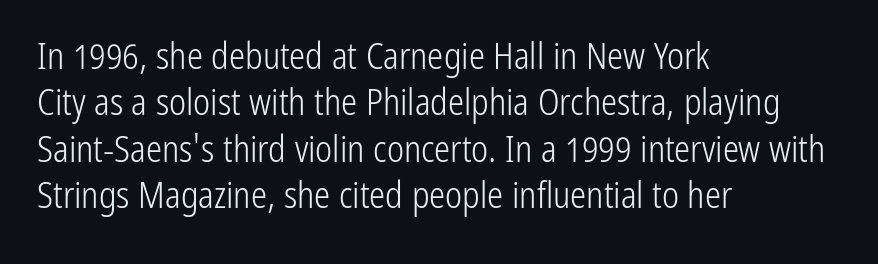
The image shows 36 px light, condensed sans-serif type, upright; set left-aligned, normal line spacing (1.29x), normal letter spacing, not underlined; low stroke contrast and a medium x-height.
